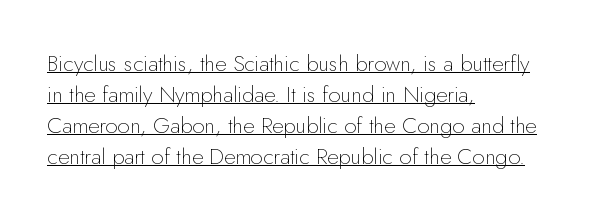
{"italic": "no", "bold": "no", "underline": "yes", "align": "left", "line_spacing": "normal", "line_spacing_ratio": 1.41, "letter_spacing": "normal", "letter_spacing_em": 0.0, "glyph_px": 22}
